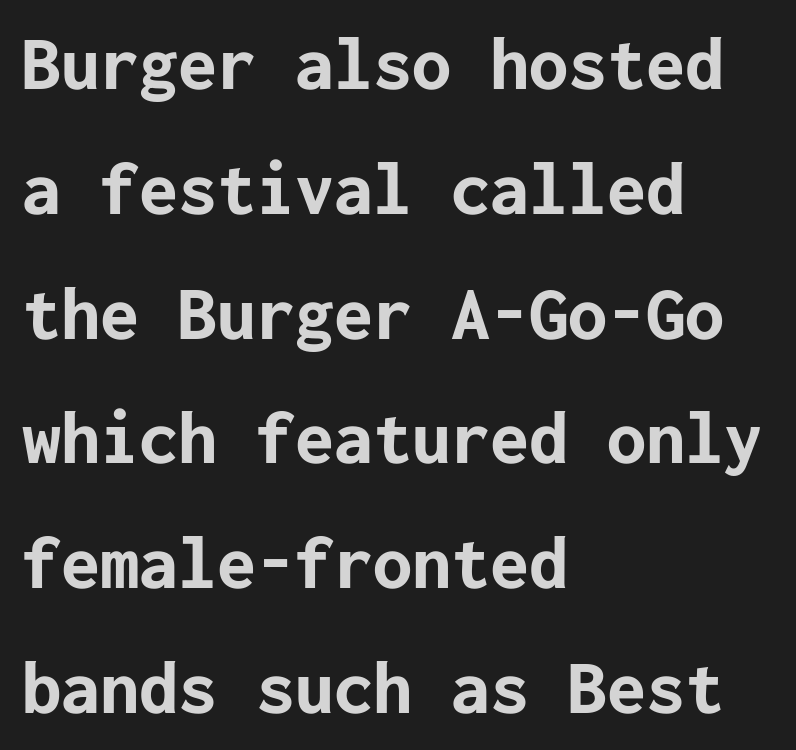
{"serif": "no", "italic": "no", "bold": "yes", "weight": "bold", "width": "normal", "stroke_contrast": "low", "x_height": "medium", "underline": "no", "align": "left", "line_spacing": "normal", "line_spacing_ratio": 1.6, "letter_spacing": "normal", "letter_spacing_em": 0.0, "glyph_px": 78}
